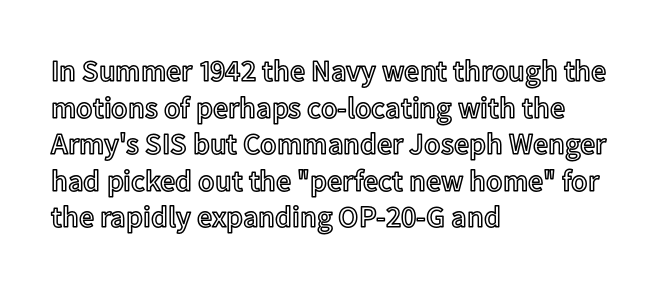
Q: Is the text italic (slanted)? A: No, it is upright.
Q: Is the text underlined? A: No.
Q: How is the paragraph aligned? A: Left-aligned.
Q: Is the spacing between letters normal or unusually wide? A: Normal.
Q: Width (condensed, normal, or wide)? A: Normal.
Q: x-height? A: Medium.
Q: Monospaced? A: No.
